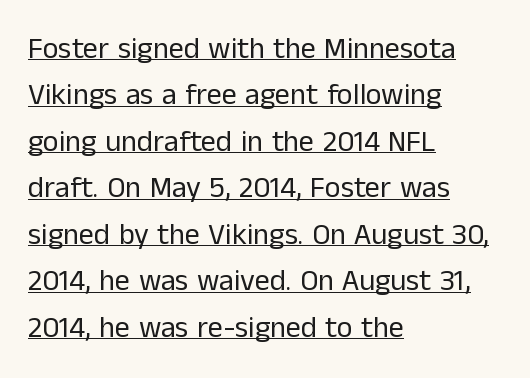
Q: Is the text bold? A: No.
Q: Is the text italic (slanted)? A: No, it is upright.
Q: Is the typeface a serif or a sans-serif typeface? A: Sans-serif.
Q: Is the text underlined? A: Yes.
Q: How is the paragraph aligned? A: Left-aligned.
Q: Is the spacing between letters normal or unusually wide? A: Normal.
Q: Is the spacing between lines tight, normal or loose? A: Normal.
Q: Width (condensed, normal, or wide)? A: Normal.
Q: Stroke contrast? A: Low.
Q: x-height? A: Medium.
Q: Monospaced? A: No.
